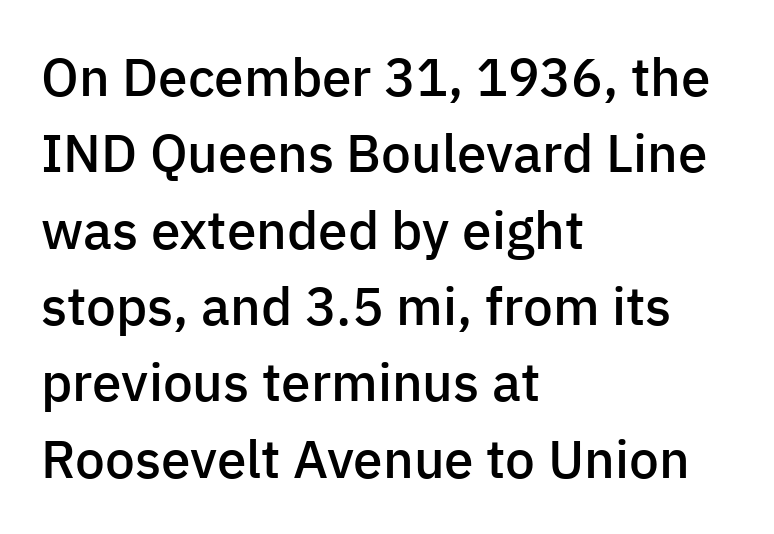
{"serif": "no", "italic": "no", "bold": "semi", "weight": "semibold", "width": "normal", "stroke_contrast": "low", "x_height": "medium", "monospaced": "no", "underline": "no", "align": "left", "line_spacing": "normal", "line_spacing_ratio": 1.44, "letter_spacing": "normal", "letter_spacing_em": 0.0, "glyph_px": 53}
